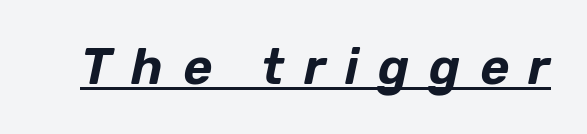
{"italic": "yes", "lean": "right", "slant_degrees": 12, "width": "normal", "stroke_contrast": "low", "x_height": "medium", "monospaced": "no", "underline": "yes", "letter_spacing": "wide", "letter_spacing_em": 0.39, "glyph_px": 50}
